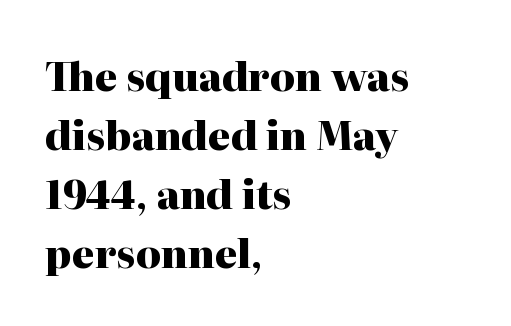
Q: Is the text bold? A: Yes.
Q: Is the text italic (slanted)? A: No, it is upright.
Q: Is the typeface a serif or a sans-serif typeface? A: Serif.
Q: Is the text underlined? A: No.
Q: How is the paragraph aligned? A: Left-aligned.
Q: Is the spacing between letters normal or unusually wide? A: Normal.
Q: Is the spacing between lines tight, normal or loose? A: Normal.
Q: Width (condensed, normal, or wide)? A: Normal.
Q: Stroke contrast? A: High.
Q: x-height? A: Medium.
Q: Monospaced? A: No.
